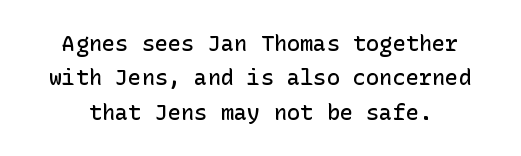
{"italic": "no", "bold": "semi", "underline": "no", "line_spacing": "normal", "line_spacing_ratio": 1.56, "letter_spacing": "normal", "letter_spacing_em": 0.0, "glyph_px": 22}
